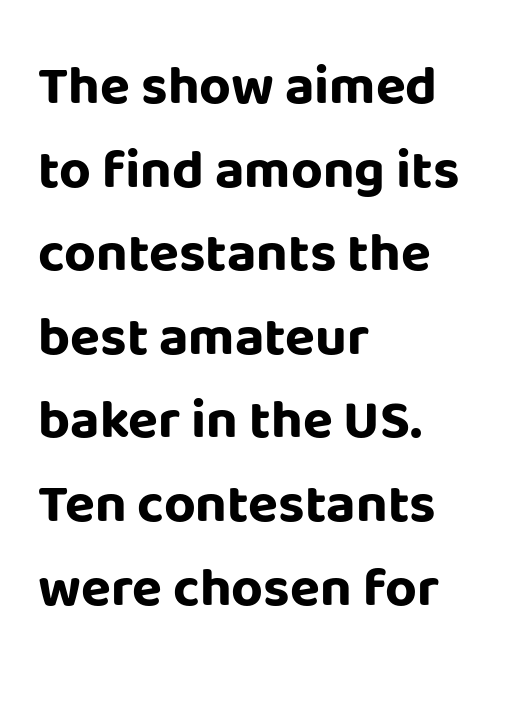
The foot of each line stays bare and open. Upright lettering throughout. Students, this is bold: see how much ink each stroke carries. The tracking reads as untouched default to a designer's eye. Varying glyph widths throughout — classic text-font behaviour. Quick note: interline space is typical.
